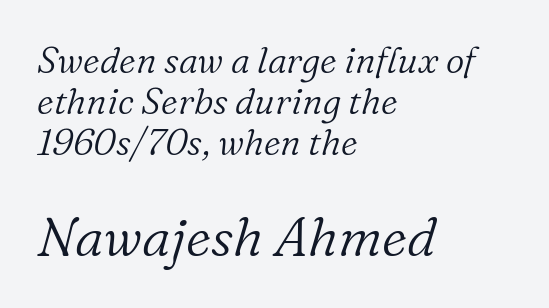
Q: Is the text bold? A: No.
Q: Is the text italic (slanted)? A: Yes, it leans right by about 16 degrees.
Q: Is the typeface a serif or a sans-serif typeface? A: Serif.
Q: Is the text underlined? A: No.
Q: How is the paragraph aligned? A: Left-aligned.
Q: Is the spacing between letters normal or unusually wide? A: Normal.
Q: Is the spacing between lines tight, normal or loose? A: Tight.
Q: Which block of text is set in a larger size, the first (top) or the second (bottom)? A: The second (bottom) one.
Q: Width (condensed, normal, or wide)? A: Normal.
Q: Stroke contrast? A: Low.
Q: x-height? A: Medium.
Q: Monospaced? A: No.
